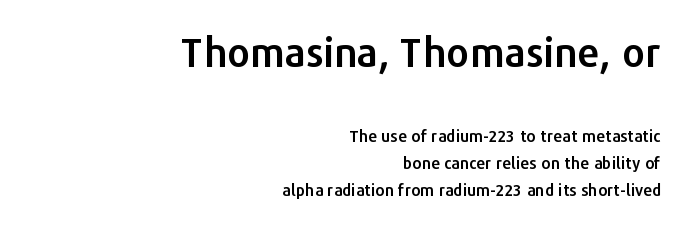
The image shows 40 px sans-serif type, upright; set right-aligned, normal line spacing (1.68x), normal letter spacing, not underlined; the first (top) block is 2.5x larger; low stroke contrast and a medium x-height.
